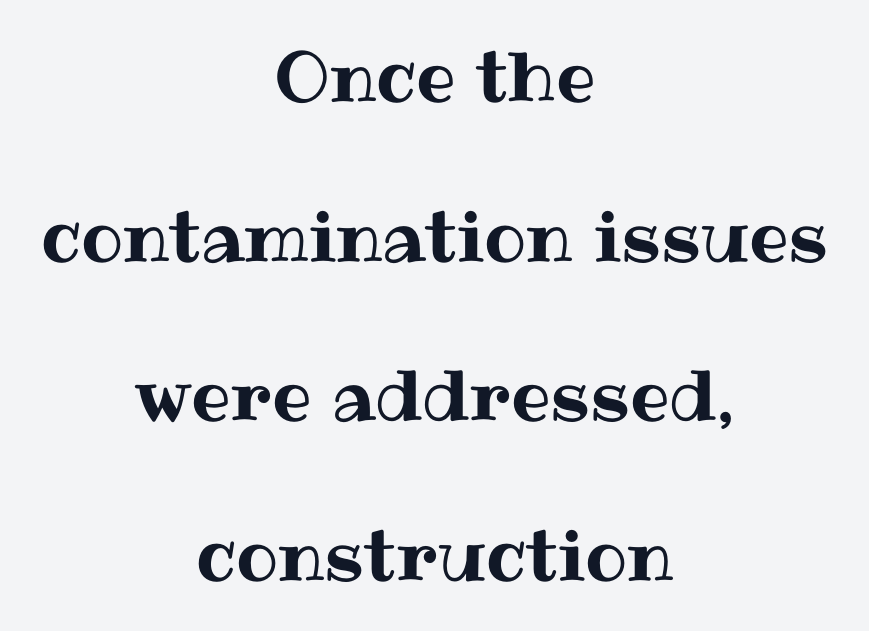
Q: Is the text italic (slanted)? A: No, it is upright.
Q: Is the text underlined? A: No.
Q: How is the paragraph aligned? A: Centered.
Q: Is the spacing between letters normal or unusually wide? A: Normal.
Q: Is the spacing between lines tight, normal or loose? A: Loose.
Q: Width (condensed, normal, or wide)? A: Normal.
Q: Stroke contrast? A: Medium.
Q: x-height? A: Medium.
Q: Monospaced? A: No.
